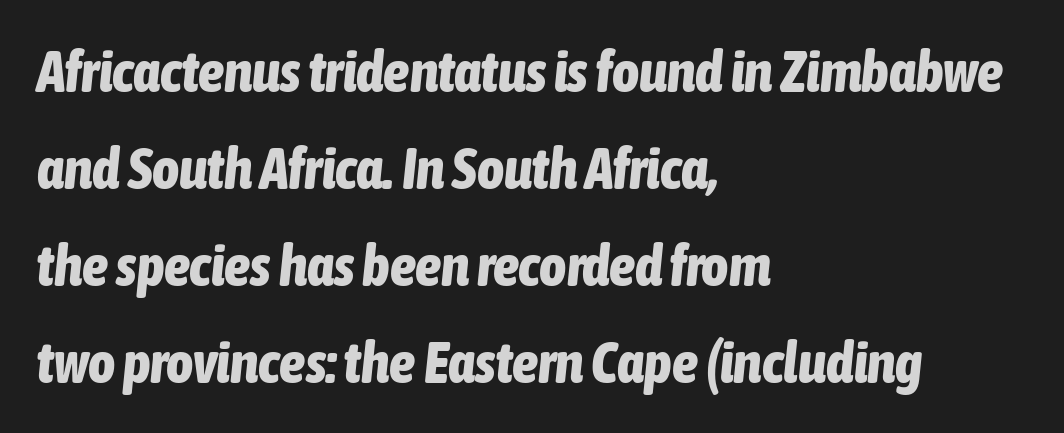
Q: Is the text bold? A: Yes.
Q: Is the text italic (slanted)? A: Yes, it leans right by about 6 degrees.
Q: Is the text underlined? A: No.
Q: How is the paragraph aligned? A: Left-aligned.
Q: Is the spacing between letters normal or unusually wide? A: Normal.
Q: Is the spacing between lines tight, normal or loose? A: Normal.
Q: Width (condensed, normal, or wide)? A: Condensed.
Q: Stroke contrast? A: Low.
Q: x-height? A: Medium.
Q: Monospaced? A: No.
